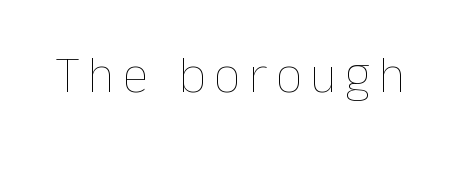
The image shows 52 px thin type, upright; set not underlined; low stroke contrast and a medium x-height.
